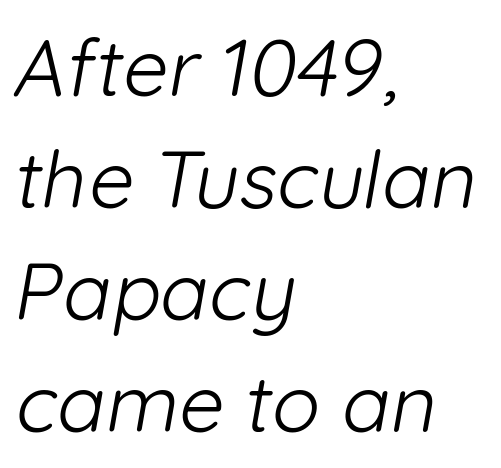
{"serif": "no", "bold": "no", "weight": "light", "width": "normal", "stroke_contrast": "low", "x_height": "medium", "monospaced": "no", "underline": "no", "align": "left", "line_spacing": "normal", "line_spacing_ratio": 1.4, "letter_spacing": "normal", "letter_spacing_em": 0.0, "glyph_px": 80}
